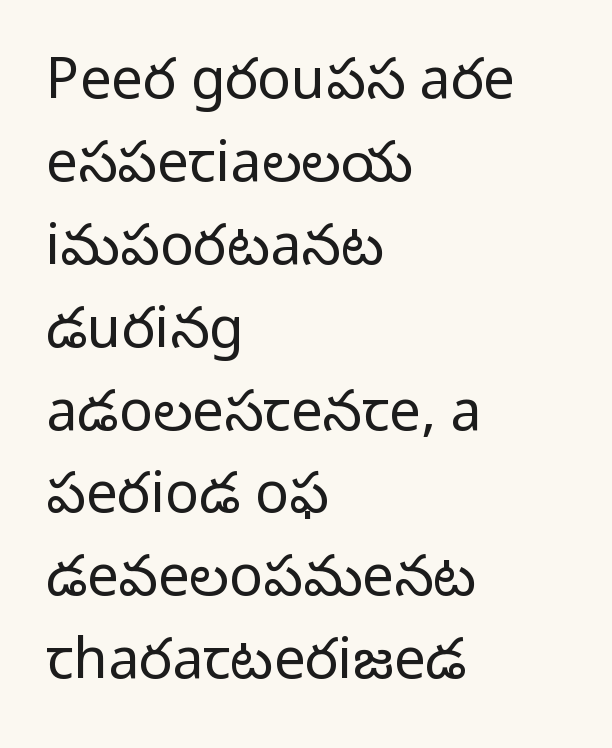
The image shows 56 px light sans-serif type, upright; set left-aligned, normal line spacing (1.48x), normal letter spacing, not underlined; low stroke contrast and a medium x-height.
